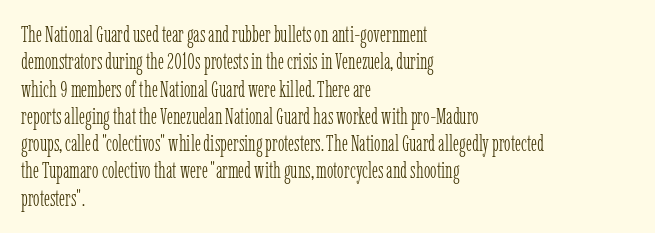
Rendered with straight, roman letterforms. Weight: not bold — regular or lighter. Words appear dense and cohesive because spacing is normal. Horizontal alignment here is leftward, the default for most running prose. A clean baseline with only descenders dipping below it.
